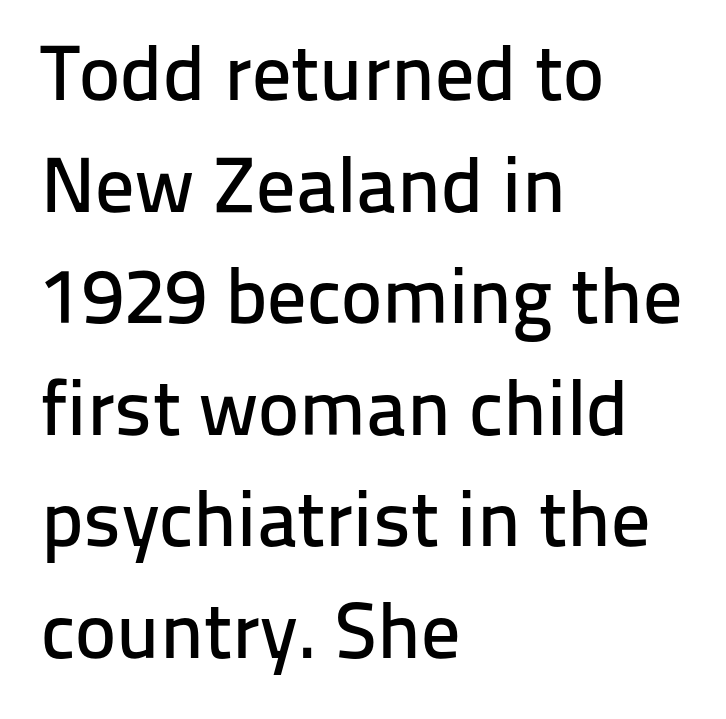
Look at the bottom of the vertical strokes: they stop flat, with no serifs. Alignment: flush left. This sample uses an upright cut, with every glyph sitting square on the baseline. A typesetter would call this zero additional tracking.
